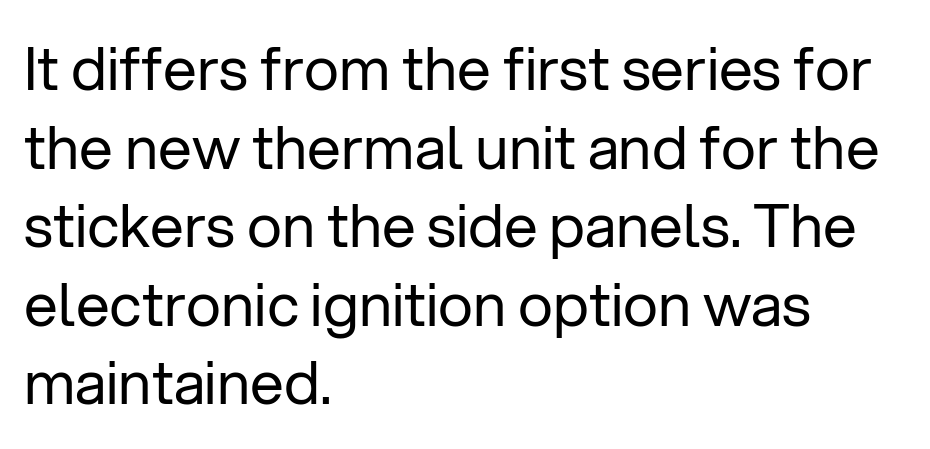
{"serif": "no", "italic": "no", "bold": "no", "weight": "regular", "width": "normal", "stroke_contrast": "low", "x_height": "medium", "monospaced": "no", "underline": "no", "align": "left", "line_spacing": "normal", "line_spacing_ratio": 1.31, "letter_spacing": "normal", "letter_spacing_em": 0.0, "glyph_px": 60}
